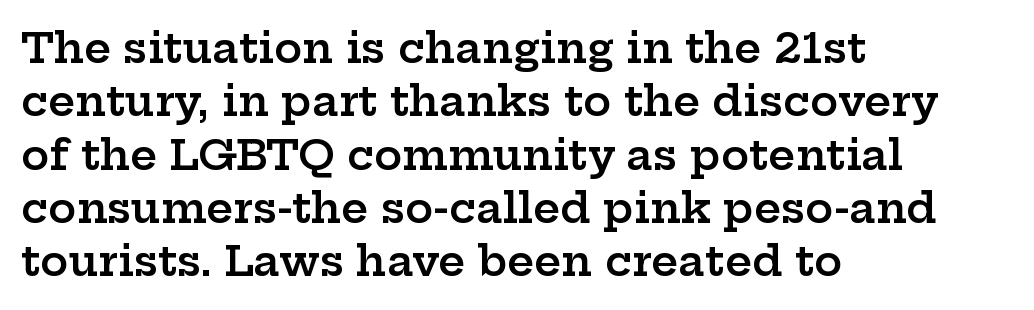
Q: Is the text bold? A: Semi-bold.
Q: Is the text italic (slanted)? A: No, it is upright.
Q: Is the typeface a serif or a sans-serif typeface? A: Serif.
Q: Is the text underlined? A: No.
Q: How is the paragraph aligned? A: Left-aligned.
Q: Is the spacing between letters normal or unusually wide? A: Normal.
Q: Is the spacing between lines tight, normal or loose? A: Normal.
Q: Width (condensed, normal, or wide)? A: Wide.
Q: Stroke contrast? A: Low.
Q: x-height? A: Medium.
Q: Monospaced? A: No.
